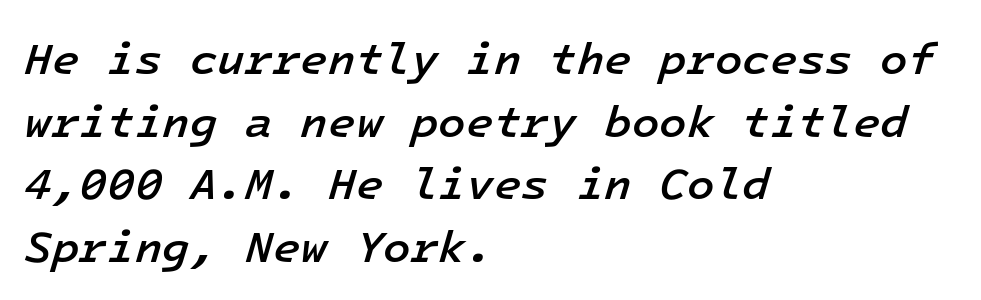
{"italic": "yes", "lean": "right", "slant_degrees": 16, "bold": "semi", "weight": "semibold", "width": "normal", "stroke_contrast": "low", "x_height": "medium", "monospaced": "yes", "underline": "no", "align": "left", "line_spacing": "normal", "line_spacing_ratio": 1.39, "letter_spacing": "normal", "letter_spacing_em": 0.0, "glyph_px": 45}
